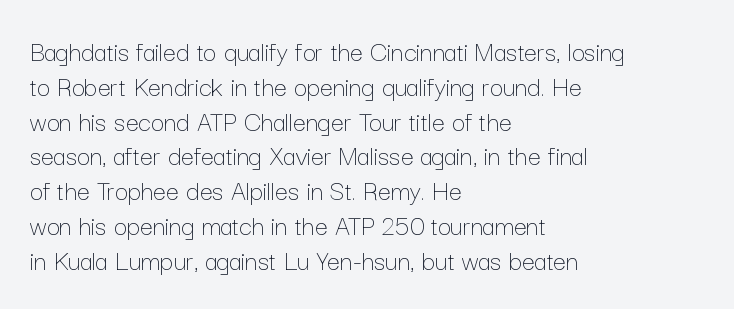
Note the varied advance widths — an 'i' is clearly narrower than an 'm'. Inter-character spacing is left at the font's built-in metrics. Caption: multi-line text, flush left, ragged right. This sample uses an upright cut, with every glyph sitting square on the baseline. Clear beneath every line of the passage.
